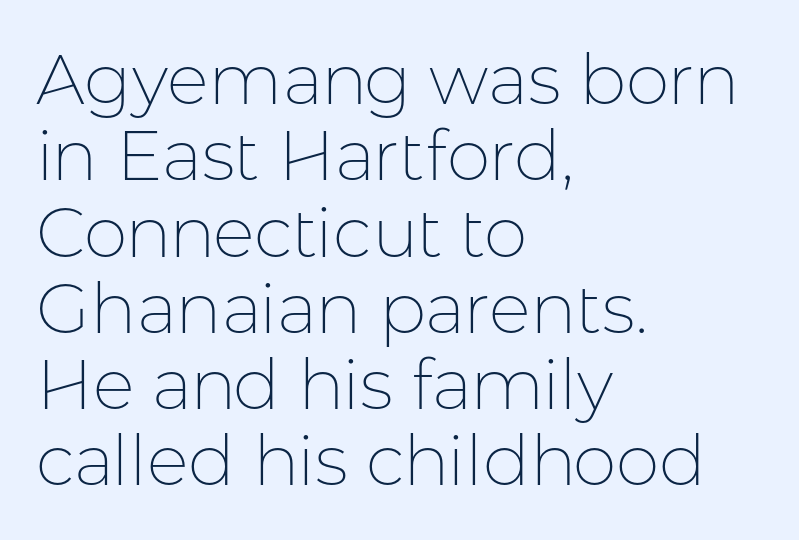
{"serif": "no", "italic": "no", "bold": "no", "weight": "thin", "width": "normal", "stroke_contrast": "low", "x_height": "medium", "monospaced": "no", "underline": "no", "align": "left", "line_spacing": "tight", "line_spacing_ratio": 1.09, "letter_spacing": "normal", "letter_spacing_em": 0.0, "glyph_px": 70}
